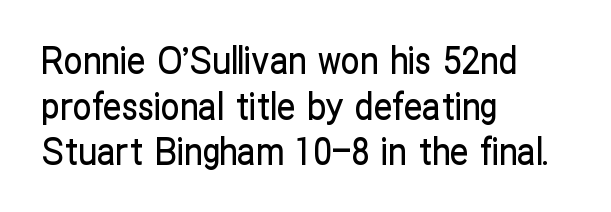
Q: Is the text italic (slanted)? A: No, it is upright.
Q: Is the typeface a serif or a sans-serif typeface? A: Sans-serif.
Q: Is the text underlined? A: No.
Q: How is the paragraph aligned? A: Left-aligned.
Q: Is the spacing between letters normal or unusually wide? A: Normal.
Q: Width (condensed, normal, or wide)? A: Condensed.
Q: Stroke contrast? A: Low.
Q: x-height? A: Medium.
Q: Monospaced? A: No.
